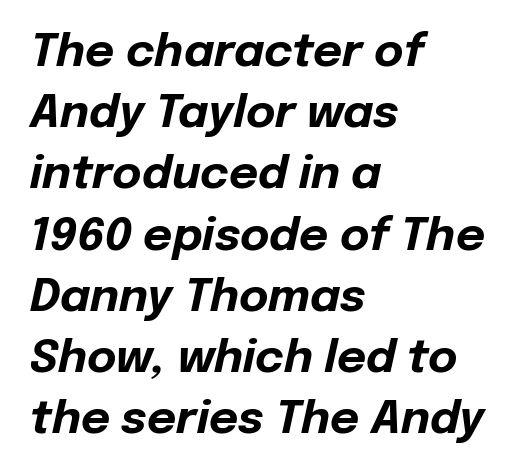
The image shows 45 px bold type, italic (leaning right); set left-aligned, normal line spacing (1.36x), normal letter spacing, not underlined; low stroke contrast and a medium x-height.
